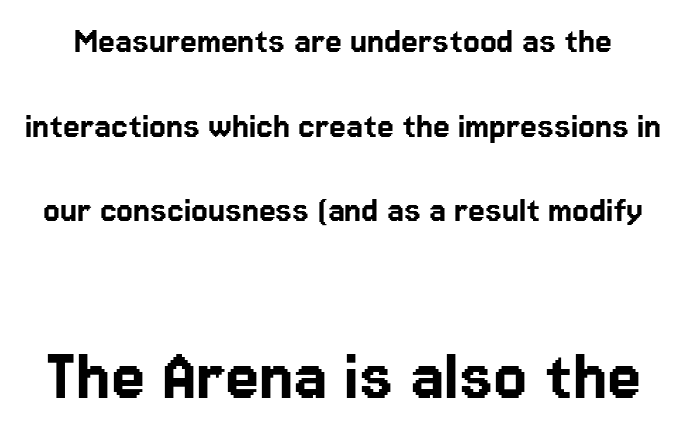
Q: Is the text italic (slanted)? A: No, it is upright.
Q: Is the typeface a serif or a sans-serif typeface? A: Sans-serif.
Q: Is the text underlined? A: No.
Q: Is the spacing between letters normal or unusually wide? A: Normal.
Q: Is the spacing between lines tight, normal or loose? A: Loose.
Q: Which block of text is set in a larger size, the first (top) or the second (bottom)? A: The second (bottom) one.
Q: Width (condensed, normal, or wide)? A: Normal.
Q: Stroke contrast? A: Low.
Q: x-height? A: Medium.
Q: Monospaced? A: No.
